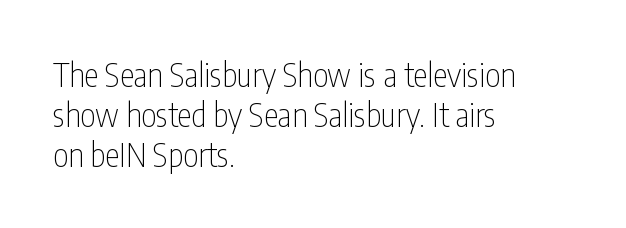
The weight tops out at a normal text grade. A clean baseline with only descenders dipping below it. Every stem runs plumb, perpendicular to the baseline. Which margin do the lines hug? The left one — the right edge is uneven. The tracking reads as untouched default to a designer's eye.
